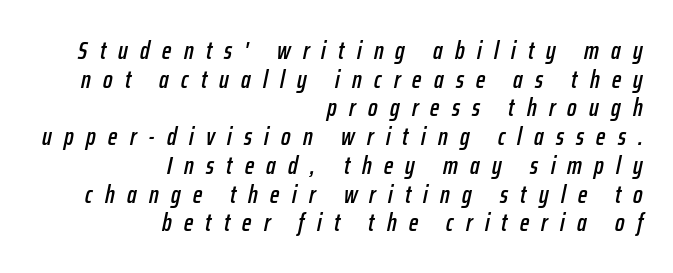
{"italic": "yes", "lean": "right", "slant_degrees": 12, "underline": "no", "align": "right", "line_spacing": "tight", "line_spacing_ratio": 1.15, "letter_spacing": "wide", "letter_spacing_em": 0.49, "glyph_px": 25}
